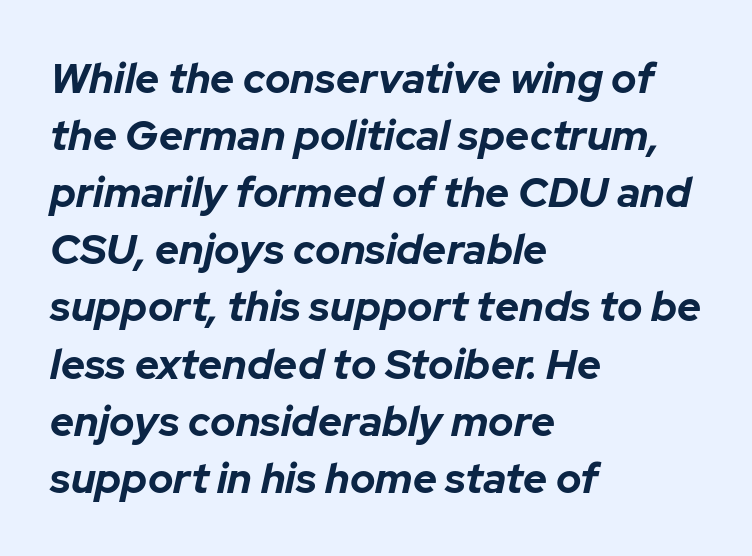
The image shows 42 px bold type, italic (leaning right); set left-aligned, normal line spacing (1.36x), normal letter spacing, not underlined; low stroke contrast and a medium x-height.
